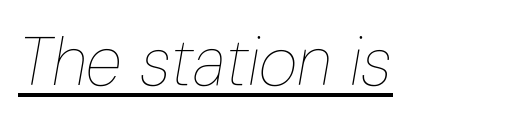
The letterforms sit shoulder to shoulder at normal distance. The strokes carry an ordinary text weight at most. What decoration does the sample have? An underline. The rendering uses natural spacing where letterforms have individual widths.
